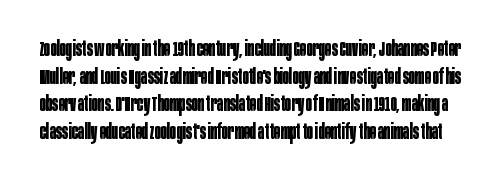
Emphasis by weight is at full strength: bold. There is no visible air inserted between adjacent glyphs. Quick note: not italic, upright. Baseline-to-baseline distance is the conventional proportion of letter height. The zone under the glyphs is completely vacant.
